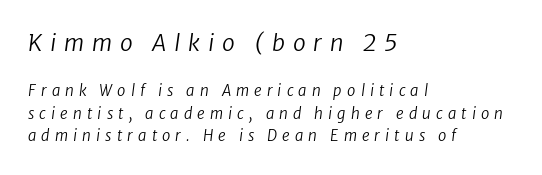
{"italic": "yes", "lean": "right", "slant_degrees": 8, "bold": "no", "underline": "no", "align": "left", "line_spacing": "normal", "line_spacing_ratio": 1.51, "letter_spacing": "wide", "letter_spacing_em": 0.34, "larger_block": "first", "size_ratio": 1.53, "glyph_px": 23}
